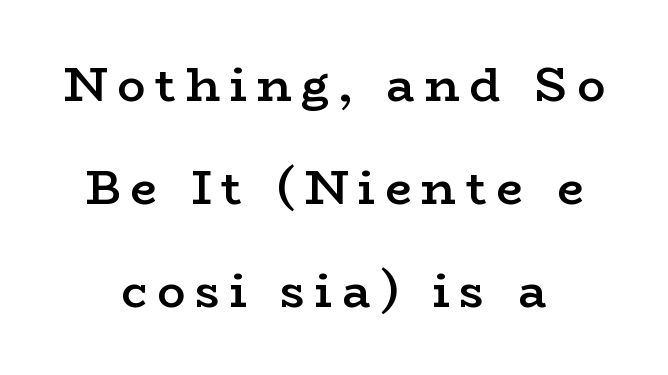
{"serif": "yes", "italic": "no", "bold": "semi", "weight": "semibold", "width": "wide", "stroke_contrast": "low", "x_height": "medium", "monospaced": "no", "underline": "no", "align": "center", "line_spacing": "loose", "line_spacing_ratio": 2.19, "letter_spacing": "wide", "letter_spacing_em": 0.21, "glyph_px": 47}
